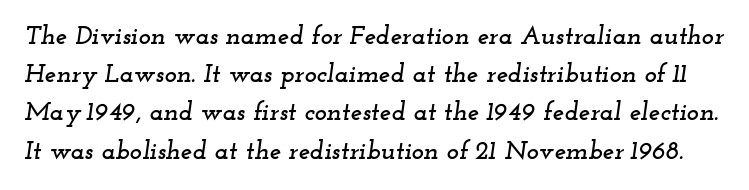
This rendering leaves character spacing at its baseline value. Is the type slanted? Yes — the strokes lean at a clear angle. Students, observe: this is what conventionally led text looks like. Check under the words: just untouched page.
